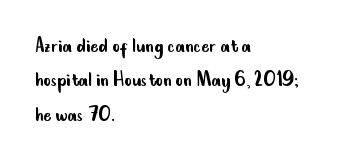
Q: Is the text bold? A: No.
Q: Is the text italic (slanted)? A: No, it is upright.
Q: Is the text underlined? A: No.
Q: How is the paragraph aligned? A: Left-aligned.
Q: Is the spacing between letters normal or unusually wide? A: Normal.
Q: Is the spacing between lines tight, normal or loose? A: Normal.
